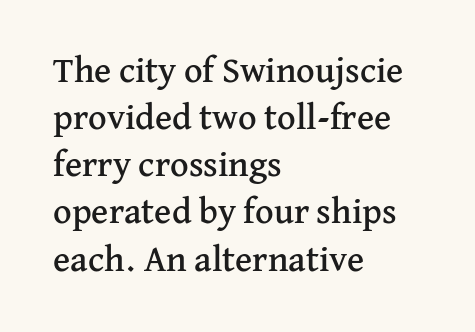
The image shows 36 px serif type, upright; set left-aligned, normal line spacing (1.31x), normal letter spacing, not underlined; medium stroke contrast and a medium x-height.
